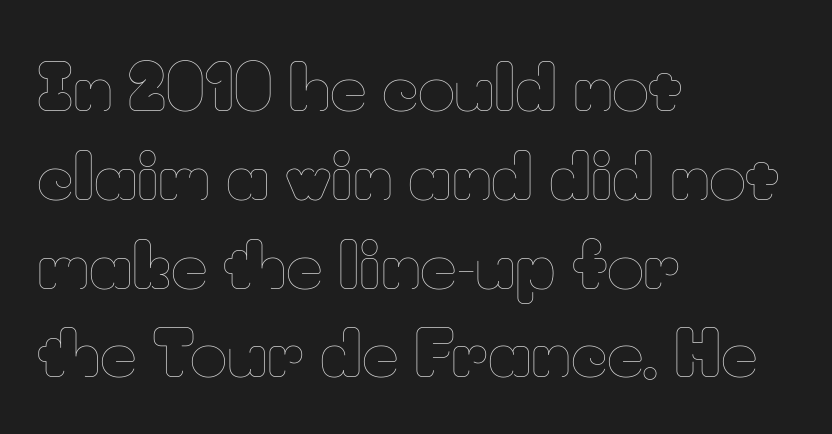
Q: Is the text bold? A: No.
Q: Is the text italic (slanted)? A: No, it is upright.
Q: Is the text underlined? A: No.
Q: How is the paragraph aligned? A: Left-aligned.
Q: Is the spacing between letters normal or unusually wide? A: Normal.
Q: Is the spacing between lines tight, normal or loose? A: Normal.
Q: Width (condensed, normal, or wide)? A: Normal.
Q: Stroke contrast? A: Low.
Q: x-height? A: Small.
Q: Monospaced? A: No.
